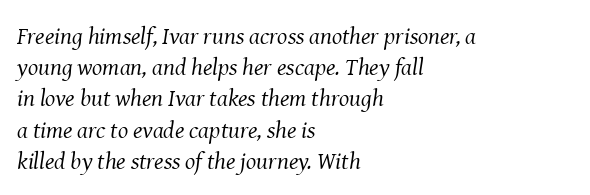
Horizontal bands of white between lines are of average thickness. The lines in this sample share a left origin and differ only in where they stop. If you drew a line through each stem, it would be angled. The font is comparable to plain body text, perhaps lighter. The gap between lines stays unmarked.
